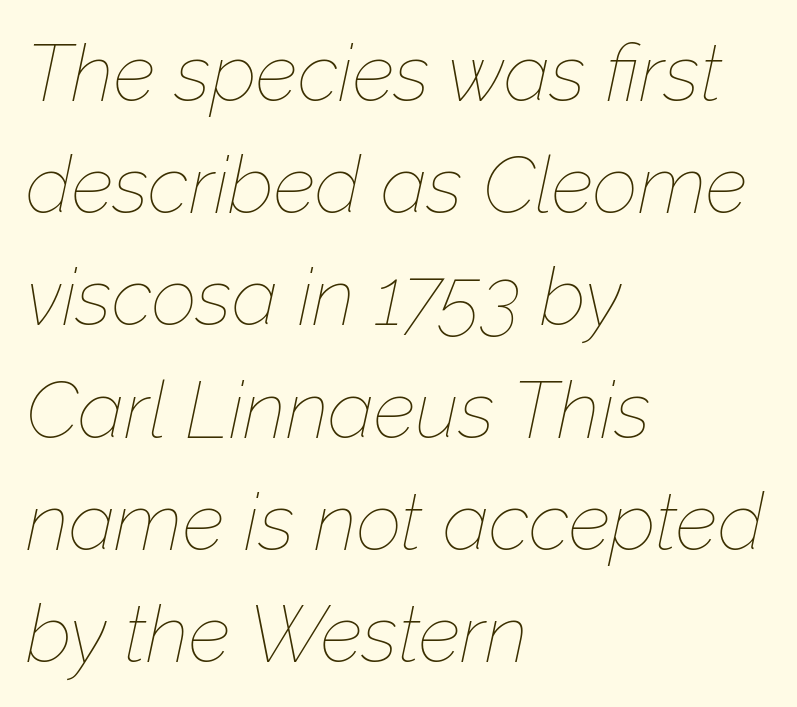
Q: Is the text bold? A: No.
Q: Is the text italic (slanted)? A: Yes, it leans right by about 12 degrees.
Q: Is the text underlined? A: No.
Q: How is the paragraph aligned? A: Left-aligned.
Q: Is the spacing between letters normal or unusually wide? A: Normal.
Q: Is the spacing between lines tight, normal or loose? A: Normal.
Q: Width (condensed, normal, or wide)? A: Normal.
Q: Stroke contrast? A: Low.
Q: x-height? A: Medium.
Q: Monospaced? A: No.
